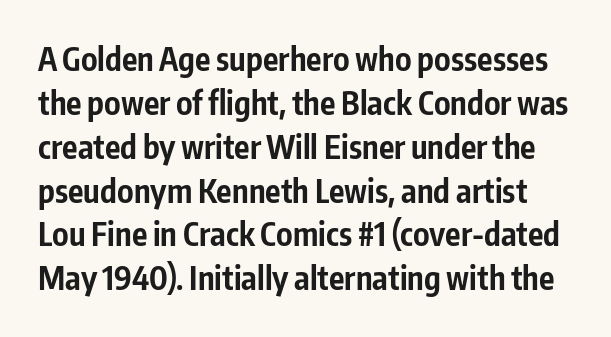
The image shows 32 px bold, condensed sans-serif type, upright; set normal line spacing (1.37x), normal letter spacing, not underlined; low stroke contrast and a medium x-height.
